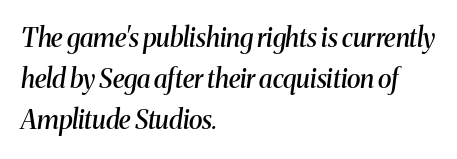
Q: Is the text bold? A: Semi-bold.
Q: Is the text italic (slanted)? A: Yes, it leans right by about 8 degrees.
Q: Is the text underlined? A: No.
Q: How is the paragraph aligned? A: Left-aligned.
Q: Is the spacing between letters normal or unusually wide? A: Normal.
Q: Is the spacing between lines tight, normal or loose? A: Normal.
